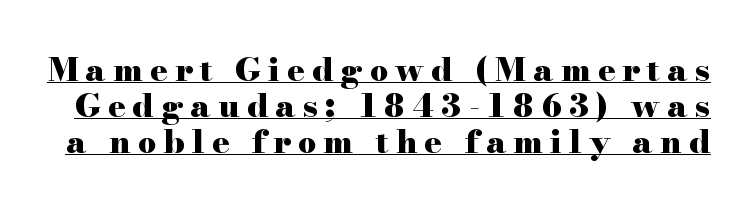
{"serif": "yes", "italic": "no", "bold": "yes", "weight": "heavy", "width": "wide", "stroke_contrast": "high", "x_height": "small", "monospaced": "no", "underline": "yes", "line_spacing": "tight", "line_spacing_ratio": 1.12, "letter_spacing": "wide", "letter_spacing_em": 0.23, "glyph_px": 32}
